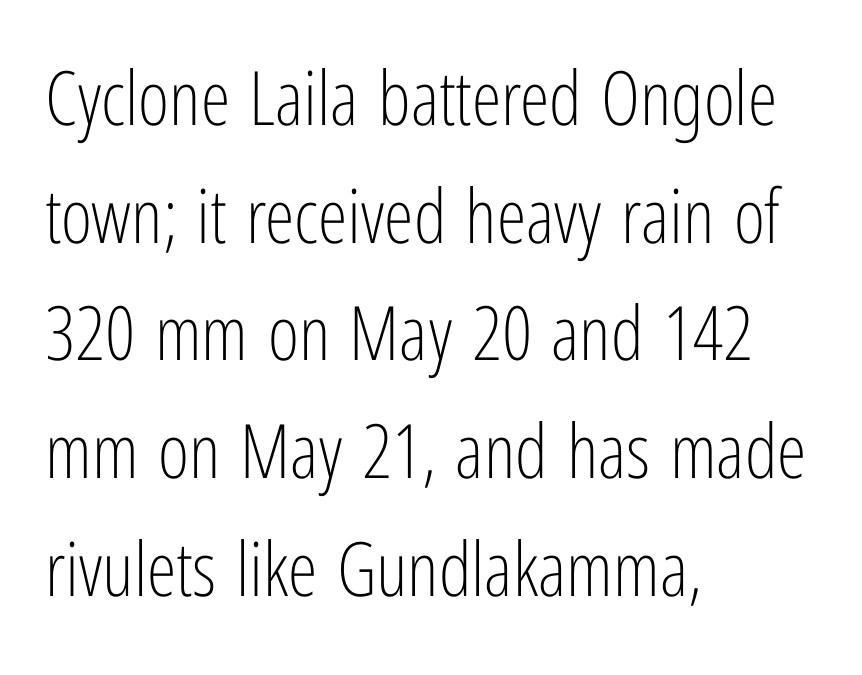
Q: Is the text bold? A: No.
Q: Is the text italic (slanted)? A: No, it is upright.
Q: Is the typeface a serif or a sans-serif typeface? A: Sans-serif.
Q: Is the text underlined? A: No.
Q: How is the paragraph aligned? A: Left-aligned.
Q: Is the spacing between letters normal or unusually wide? A: Normal.
Q: Is the spacing between lines tight, normal or loose? A: Normal.
Q: Width (condensed, normal, or wide)? A: Condensed.
Q: Stroke contrast? A: Low.
Q: x-height? A: Medium.
Q: Monospaced? A: No.
